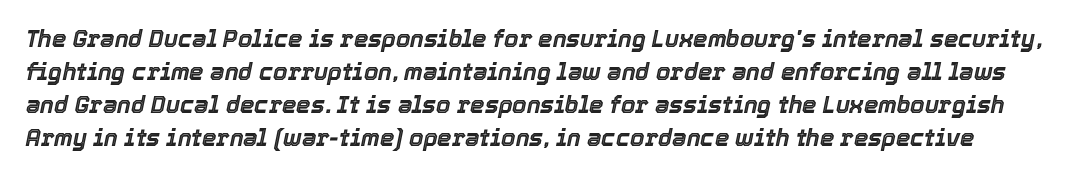
The image shows 23 px text type, italic (leaning right); set normal line spacing (1.43x), normal letter spacing, not underlined.
